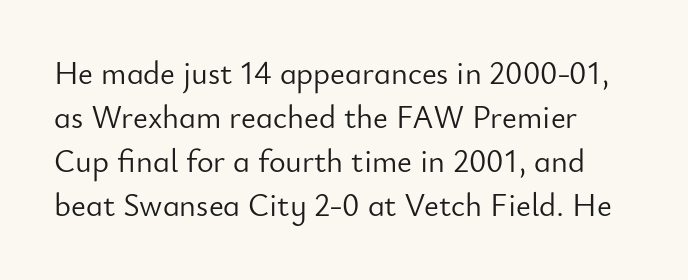
{"serif": "no", "italic": "no", "bold": "no", "weight": "light", "width": "normal", "stroke_contrast": "low", "x_height": "small", "monospaced": "no", "underline": "no", "line_spacing": "normal", "line_spacing_ratio": 1.37, "letter_spacing": "normal", "letter_spacing_em": 0.0, "glyph_px": 32}
